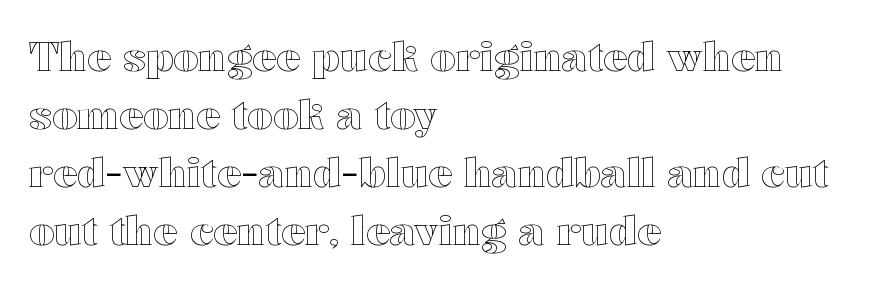
The image shows 40 px wide type, upright; set left-aligned, normal line spacing (1.45x), normal letter spacing, not underlined; a medium x-height.
